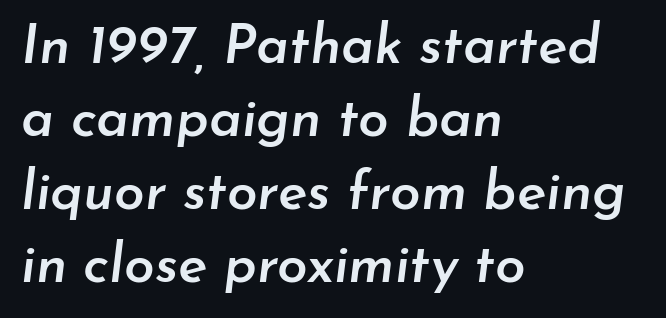
In terms of posture, this sample is oblique. Reading down the column, the eye jumps a familiar distance to each next line. The letters advance in unequal steps, a hallmark of proportional type. Has an underline been added? It has not. Nothing unusual about the tracking: characters are spaced as the font intends. In terms of weight, the rendering is demibold, just under bold.
